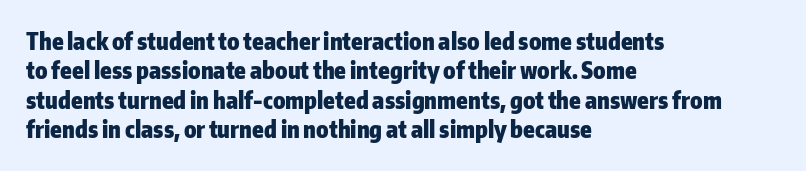
{"italic": "no", "bold": "yes", "underline": "no", "align": "left", "line_spacing": "normal", "line_spacing_ratio": 1.28, "letter_spacing": "normal", "letter_spacing_em": 0.0, "glyph_px": 23}
